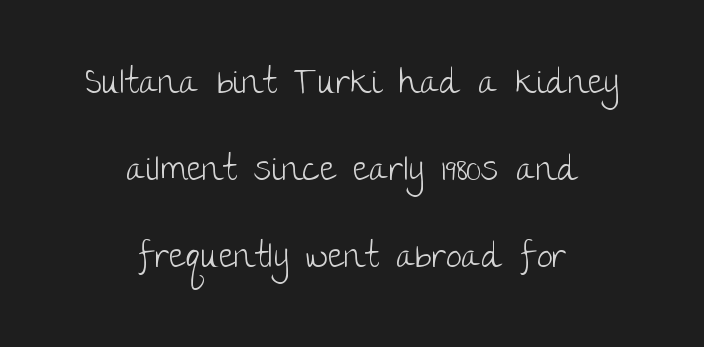
The passage shown is typed in a proportional face where columns would drift. Check the space under the baseline: it is left empty. A typesetter would call this leading open, well beyond the default. The letters stand straight up with perfectly vertical stems. Counters stay open thanks to moderate or lighter strokes.
